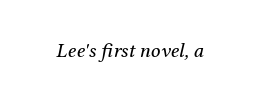
Each word holds together tightly as a unit, with standard inter-letter gaps. Style check: oblique. Lines of text with bare space underneath. Heaviness? Minimal to ordinary, like unemphasized prose.
